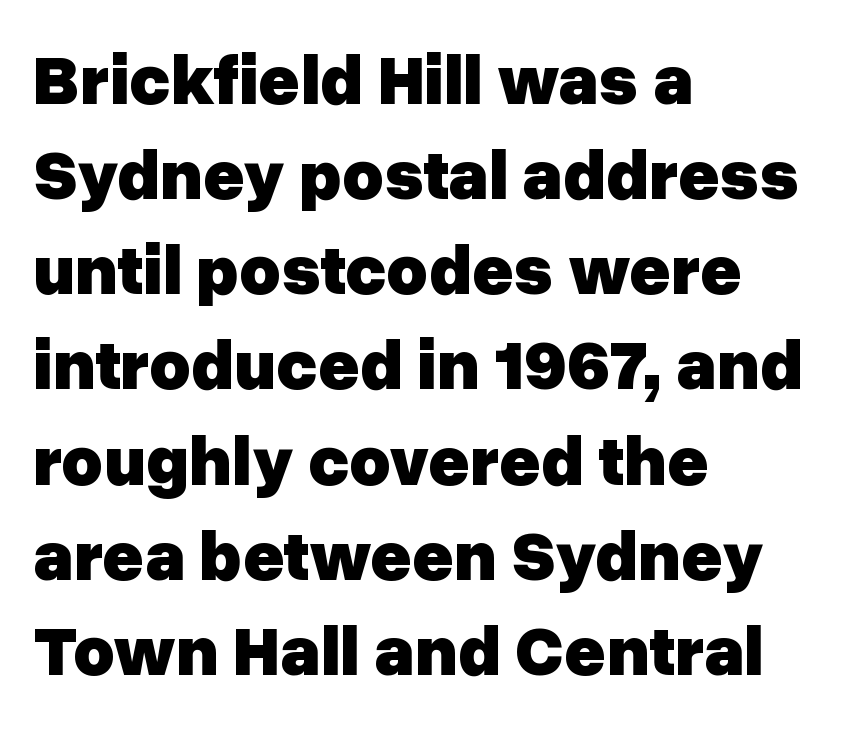
Ordinary non-slanted type is in use. How heavy is the stroke? Heavy — this is a bold. Descenders are the only things crossing below the line. Leading matches the norm, producing a regular column.
